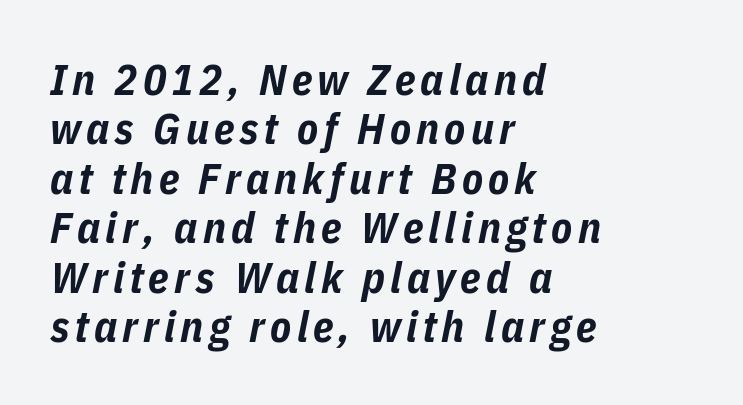
{"italic": "yes", "lean": "right", "slant_degrees": 11, "bold": "yes", "weight": "bold", "width": "condensed", "stroke_contrast": "low", "x_height": "medium", "monospaced": "no", "underline": "no", "align": "left", "line_spacing": "tight", "line_spacing_ratio": 1.15, "glyph_px": 43}
